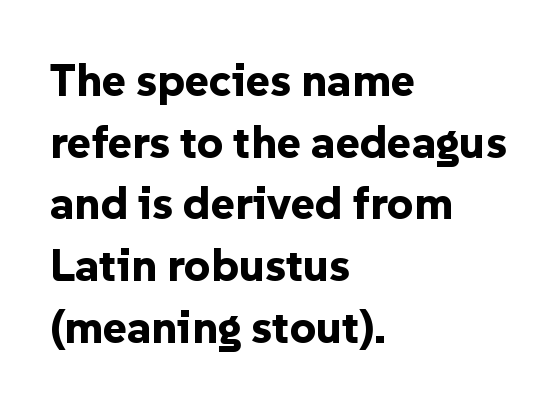
The image shows 46 px bold sans-serif type, upright; set left-aligned, normal line spacing (1.34x), normal letter spacing, not underlined; low stroke contrast and a medium x-height.
